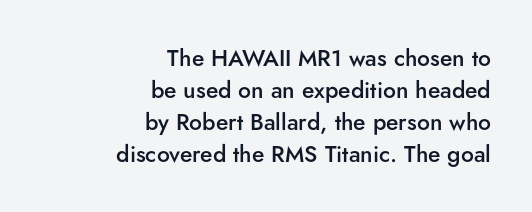
The image shows 23 px text type, upright; set right-aligned, normal line spacing (1.39x), normal letter spacing, not underlined.
